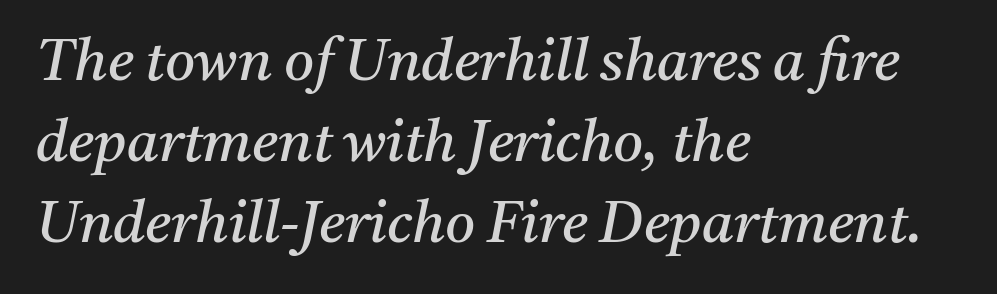
Q: Is the text bold? A: No.
Q: Is the text italic (slanted)? A: Yes, it leans right by about 11 degrees.
Q: Is the typeface a serif or a sans-serif typeface? A: Serif.
Q: Is the text underlined? A: No.
Q: How is the paragraph aligned? A: Left-aligned.
Q: Is the spacing between letters normal or unusually wide? A: Normal.
Q: Is the spacing between lines tight, normal or loose? A: Normal.
Q: Width (condensed, normal, or wide)? A: Normal.
Q: Stroke contrast? A: Medium.
Q: x-height? A: Medium.
Q: Monospaced? A: No.
